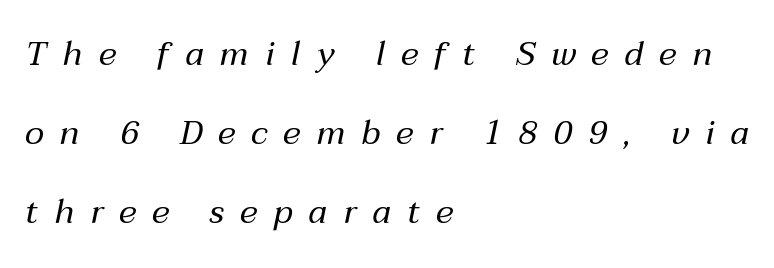
The image shows 34 px regular-weight type, italic (leaning right); set left-aligned, loose line spacing (2.33x), unusually wide letter spacing (+0.47 em), not underlined; medium stroke contrast and a medium x-height.
